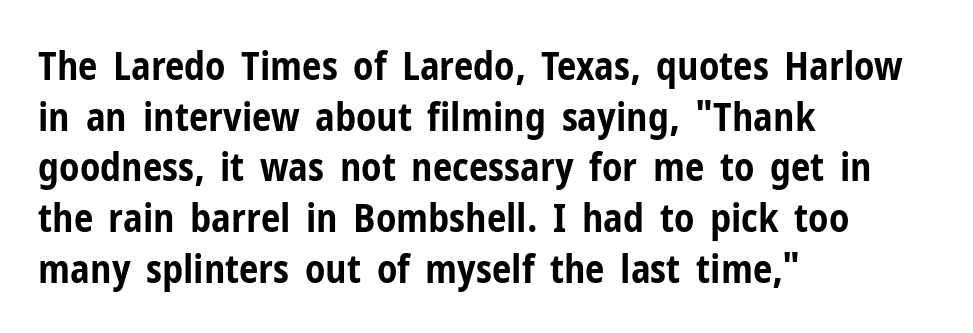
Q: Is the text bold? A: Yes.
Q: Is the text italic (slanted)? A: No, it is upright.
Q: Is the typeface a serif or a sans-serif typeface? A: Sans-serif.
Q: Is the text underlined? A: No.
Q: How is the paragraph aligned? A: Left-aligned.
Q: Is the spacing between letters normal or unusually wide? A: Normal.
Q: Is the spacing between lines tight, normal or loose? A: Normal.
Q: Width (condensed, normal, or wide)? A: Condensed.
Q: Stroke contrast? A: Low.
Q: x-height? A: Medium.
Q: Monospaced? A: No.
